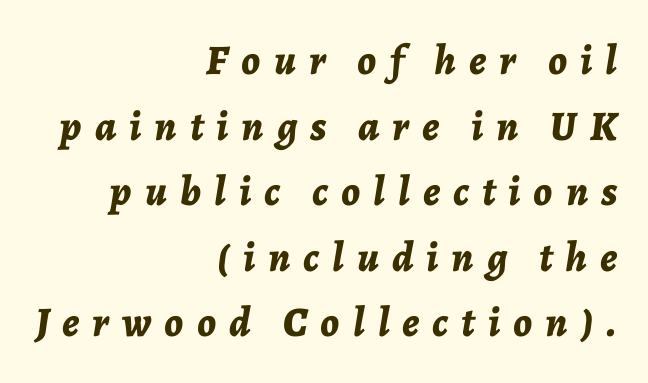
Q: Is the text bold? A: Yes.
Q: Is the text italic (slanted)? A: Yes, it leans right by about 7 degrees.
Q: Is the text underlined? A: No.
Q: How is the paragraph aligned? A: Right-aligned.
Q: Is the spacing between letters normal or unusually wide? A: Unusually wide.
Q: Is the spacing between lines tight, normal or loose? A: Normal.
Q: Width (condensed, normal, or wide)? A: Normal.
Q: Stroke contrast? A: Low.
Q: x-height? A: Medium.
Q: Monospaced? A: No.
